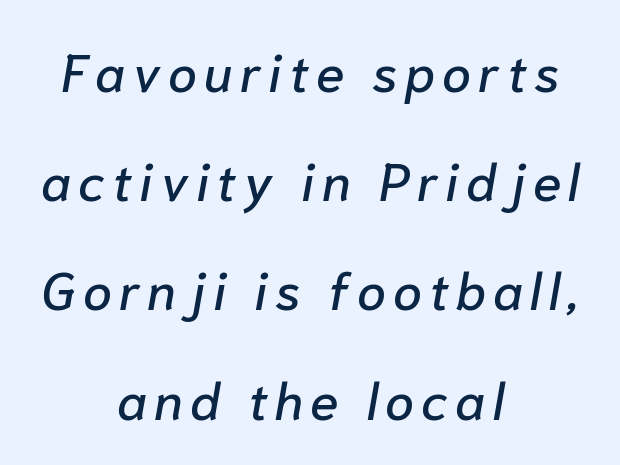
Spacing verdict: proportional, widths tailored to each character. Letters rest on an invisible, unmarked baseline. The text block is weighted toward neither margin, spreading evenly from the middle. The whole block is typeset with a tilt. Vertical spacing — loose.
